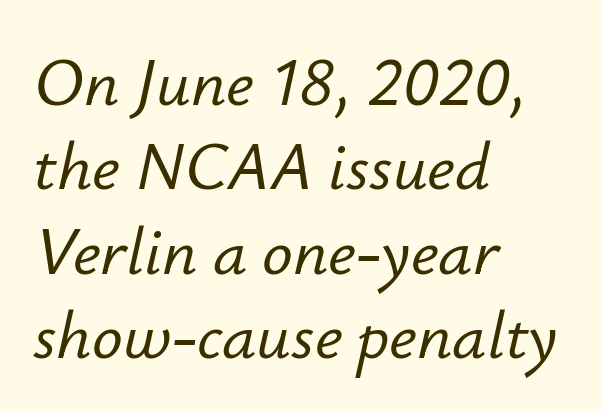
{"italic": "yes", "lean": "right", "slant_degrees": 12, "width": "normal", "stroke_contrast": "low", "x_height": "small", "monospaced": "no", "underline": "no", "align": "left", "line_spacing_ratio": 1.24, "letter_spacing": "normal", "letter_spacing_em": 0.0, "glyph_px": 68}
